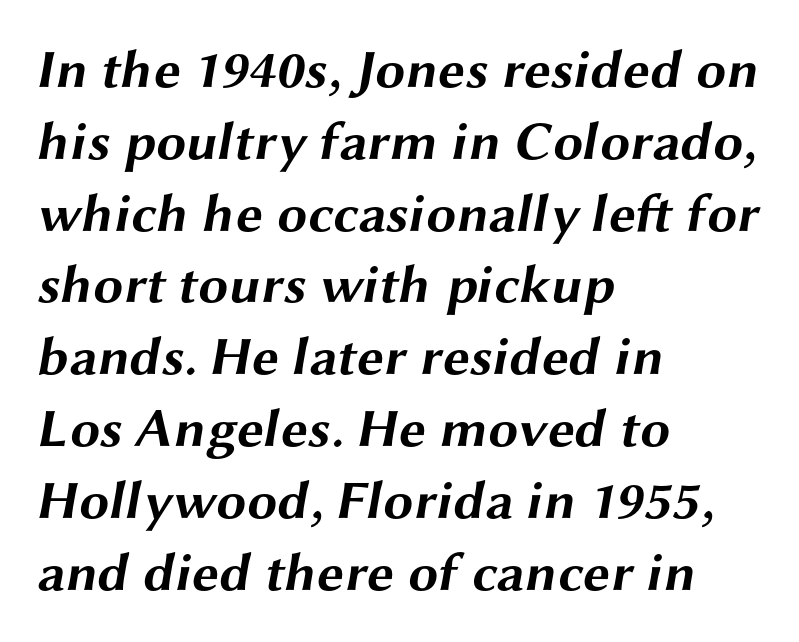
Q: Is the text bold? A: Yes.
Q: Is the typeface a serif or a sans-serif typeface? A: Sans-serif.
Q: Is the text underlined? A: No.
Q: How is the paragraph aligned? A: Left-aligned.
Q: Is the spacing between letters normal or unusually wide? A: Normal.
Q: Is the spacing between lines tight, normal or loose? A: Normal.
Q: Width (condensed, normal, or wide)? A: Wide.
Q: Stroke contrast? A: Medium.
Q: x-height? A: Medium.
Q: Monospaced? A: No.
